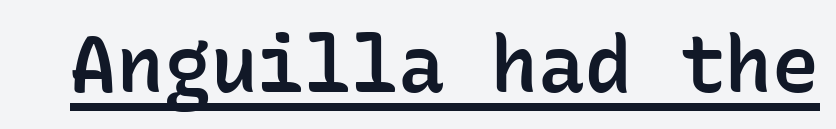
Q: Is the text bold? A: Semi-bold.
Q: Is the text italic (slanted)? A: No, it is upright.
Q: Is the typeface a serif or a sans-serif typeface? A: Sans-serif.
Q: Is the text underlined? A: Yes.
Q: Is the spacing between letters normal or unusually wide? A: Normal.
Q: Width (condensed, normal, or wide)? A: Normal.
Q: Stroke contrast? A: Low.
Q: x-height? A: Medium.
Q: Monospaced? A: Yes.
